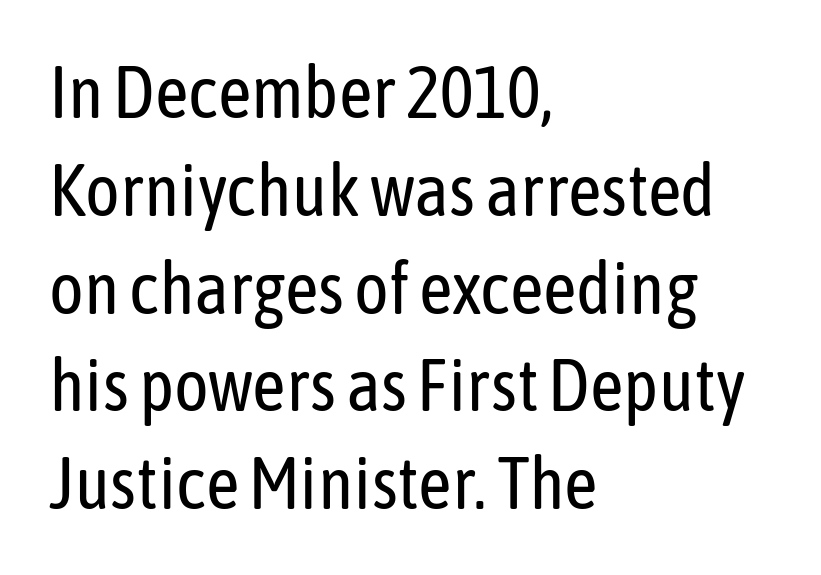
{"serif": "no", "italic": "no", "bold": "no", "weight": "regular", "width": "condensed", "stroke_contrast": "low", "x_height": "medium", "monospaced": "no", "underline": "no", "align": "left", "line_spacing": "normal", "line_spacing_ratio": 1.34, "letter_spacing": "normal", "letter_spacing_em": 0.0, "glyph_px": 73}
